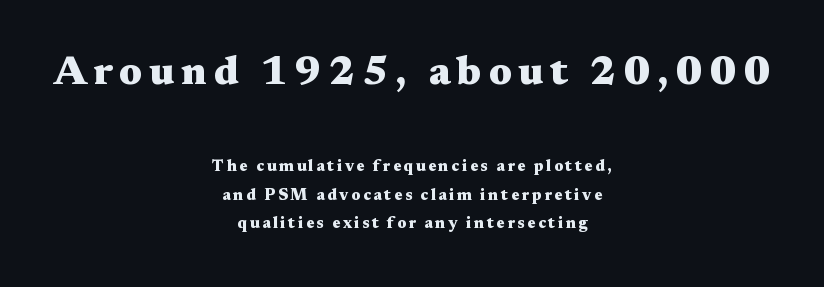
Visually, the top section dominates because its glyphs are scaled up. Letters rest on an invisible, unmarked baseline. Reading down the block, each line starts at a different indent, mirrored at its end. Varying glyph widths throughout — classic text-font behaviour. Style check: upright. Observe the serifs anchoring each vertical stroke in this sample.
